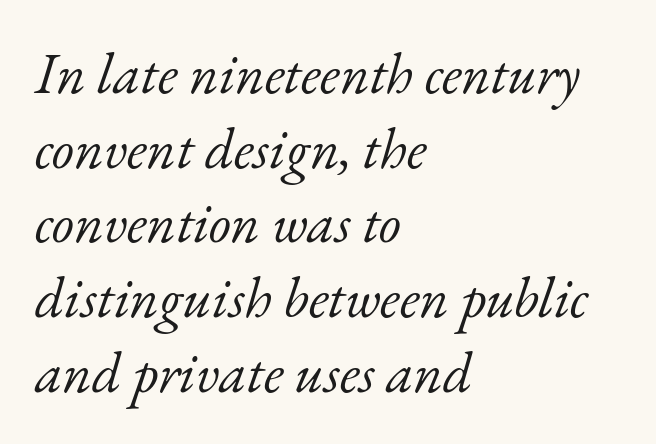
Q: Is the text bold? A: No.
Q: Is the text italic (slanted)? A: Yes, it leans right by about 17 degrees.
Q: Is the typeface a serif or a sans-serif typeface? A: Serif.
Q: Is the text underlined? A: No.
Q: How is the paragraph aligned? A: Left-aligned.
Q: Is the spacing between letters normal or unusually wide? A: Normal.
Q: Is the spacing between lines tight, normal or loose? A: Normal.
Q: Width (condensed, normal, or wide)? A: Normal.
Q: Stroke contrast? A: Low.
Q: x-height? A: Small.
Q: Monospaced? A: No.
